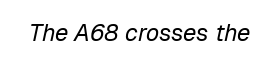
{"italic": "yes", "lean": "right", "slant_degrees": 12, "bold": "no", "underline": "no", "letter_spacing": "normal", "letter_spacing_em": 0.0, "glyph_px": 24}
